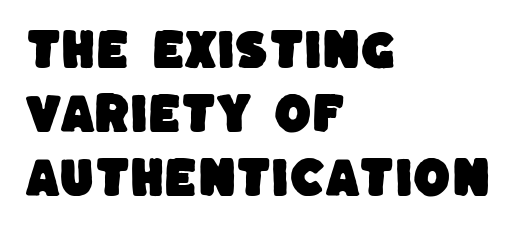
The image shows 43 px sans-serif type; set left-aligned, normal line spacing (1.49x), normal letter spacing, not underlined; low stroke contrast and a large x-height.
